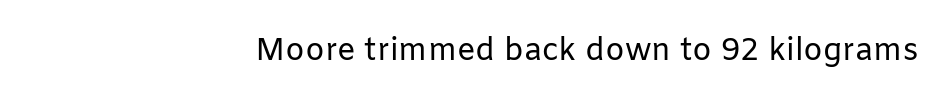
{"serif": "no", "italic": "no", "bold": "no", "weight": "regular", "width": "normal", "stroke_contrast": "low", "x_height": "medium", "monospaced": "no", "underline": "no", "align": "right", "letter_spacing": "normal", "letter_spacing_em": 0.0, "glyph_px": 31}
